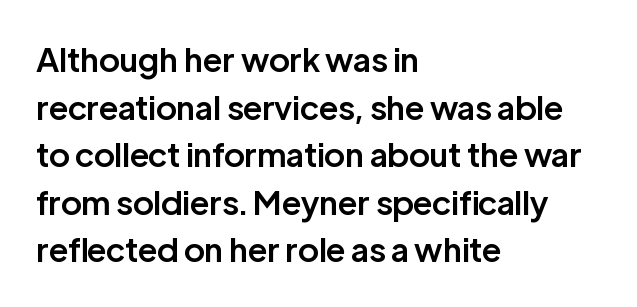
{"serif": "no", "italic": "no", "bold": "semi", "weight": "semibold", "width": "normal", "stroke_contrast": "low", "x_height": "medium", "monospaced": "no", "underline": "no", "align": "left", "line_spacing": "normal", "line_spacing_ratio": 1.44, "letter_spacing": "normal", "letter_spacing_em": 0.0, "glyph_px": 33}
